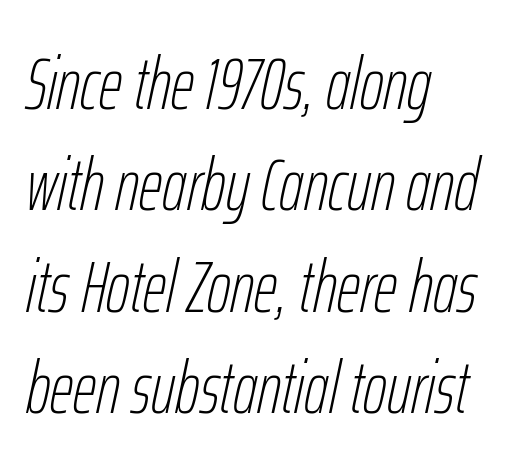
{"italic": "yes", "lean": "right", "slant_degrees": 12, "bold": "no", "weight": "thin", "width": "condensed", "stroke_contrast": "low", "x_height": "medium", "monospaced": "no", "underline": "no", "align": "left", "line_spacing": "normal", "line_spacing_ratio": 1.39, "letter_spacing": "normal", "letter_spacing_em": 0.0, "glyph_px": 73}
